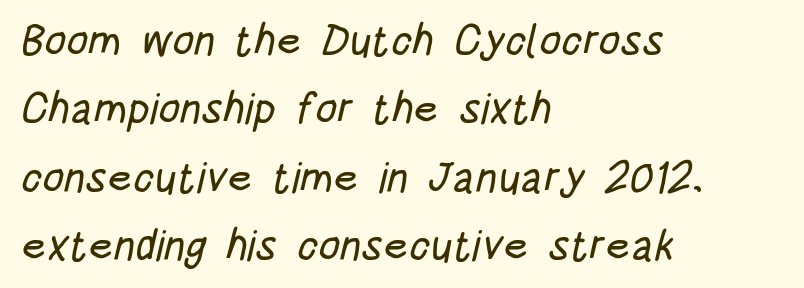
{"serif": "no", "width": "condensed", "stroke_contrast": "low", "x_height": "large", "monospaced": "no", "underline": "no", "align": "left", "line_spacing": "normal", "line_spacing_ratio": 1.59, "letter_spacing": "normal", "letter_spacing_em": 0.0, "glyph_px": 43}
